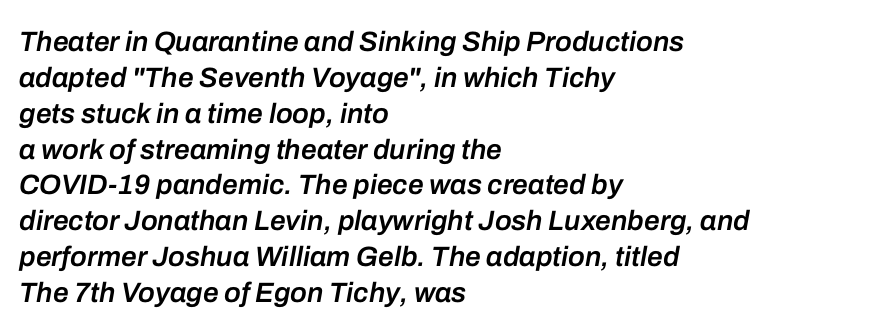
Q: Is the text bold? A: Semi-bold.
Q: Is the text italic (slanted)? A: Yes, it leans right by about 10 degrees.
Q: Is the text underlined? A: No.
Q: How is the paragraph aligned? A: Left-aligned.
Q: Is the spacing between letters normal or unusually wide? A: Normal.
Q: Is the spacing between lines tight, normal or loose? A: Normal.
Q: Width (condensed, normal, or wide)? A: Normal.
Q: Stroke contrast? A: Low.
Q: x-height? A: Medium.
Q: Monospaced? A: No.
